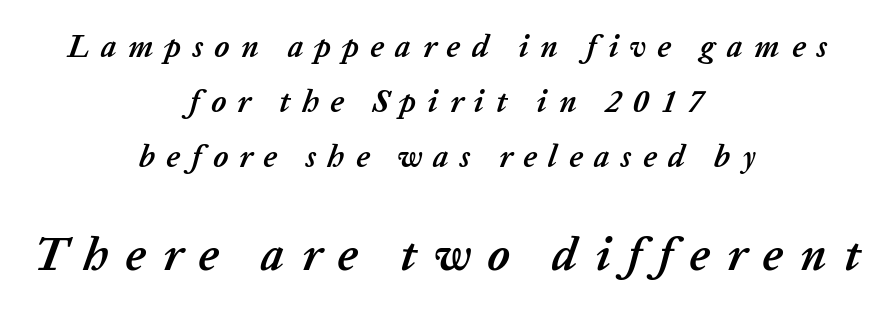
Q: Is the text bold? A: Yes.
Q: Is the text italic (slanted)? A: Yes, it leans right by about 20 degrees.
Q: Is the text underlined? A: No.
Q: How is the paragraph aligned? A: Centered.
Q: Is the spacing between letters normal or unusually wide? A: Unusually wide.
Q: Which block of text is set in a larger size, the first (top) or the second (bottom)? A: The second (bottom) one.
Q: Width (condensed, normal, or wide)? A: Normal.
Q: Stroke contrast? A: Low.
Q: x-height? A: Medium.
Q: Monospaced? A: No.
